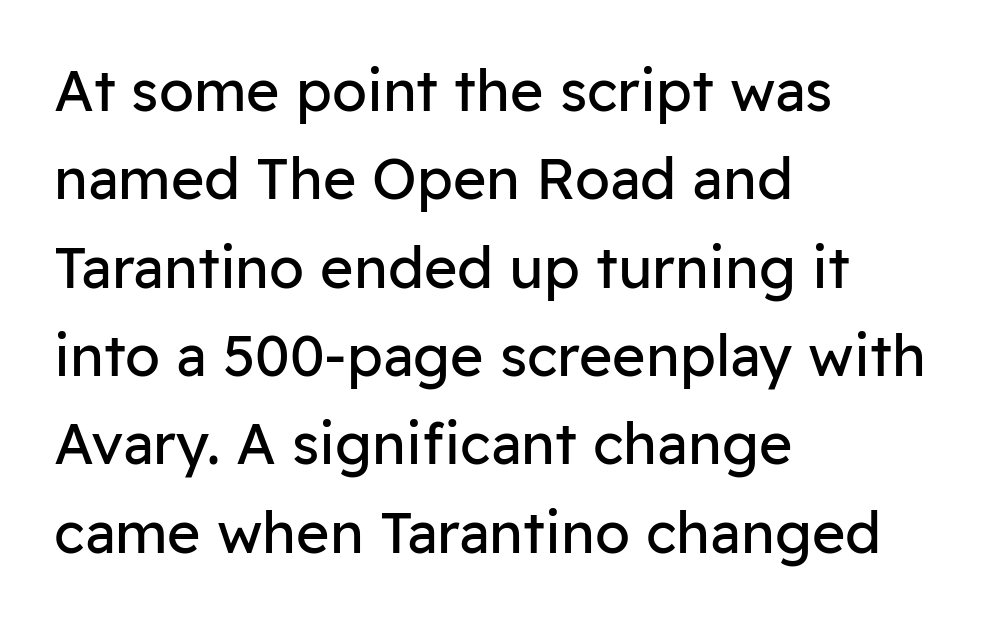
{"serif": "no", "italic": "no", "bold": "no", "weight": "regular", "width": "normal", "stroke_contrast": "low", "x_height": "medium", "monospaced": "no", "underline": "no", "align": "left", "line_spacing": "normal", "line_spacing_ratio": 1.55, "letter_spacing": "normal", "letter_spacing_em": 0.0, "glyph_px": 57}
